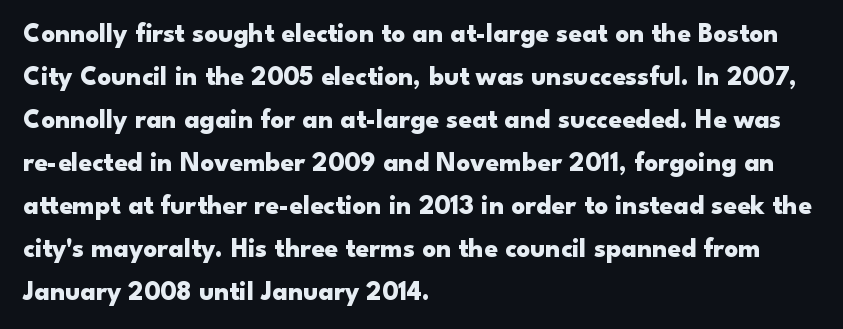
{"italic": "no", "bold": "yes", "underline": "no", "align": "left", "line_spacing": "normal", "line_spacing_ratio": 1.59, "letter_spacing": "normal", "letter_spacing_em": 0.0, "glyph_px": 27}
